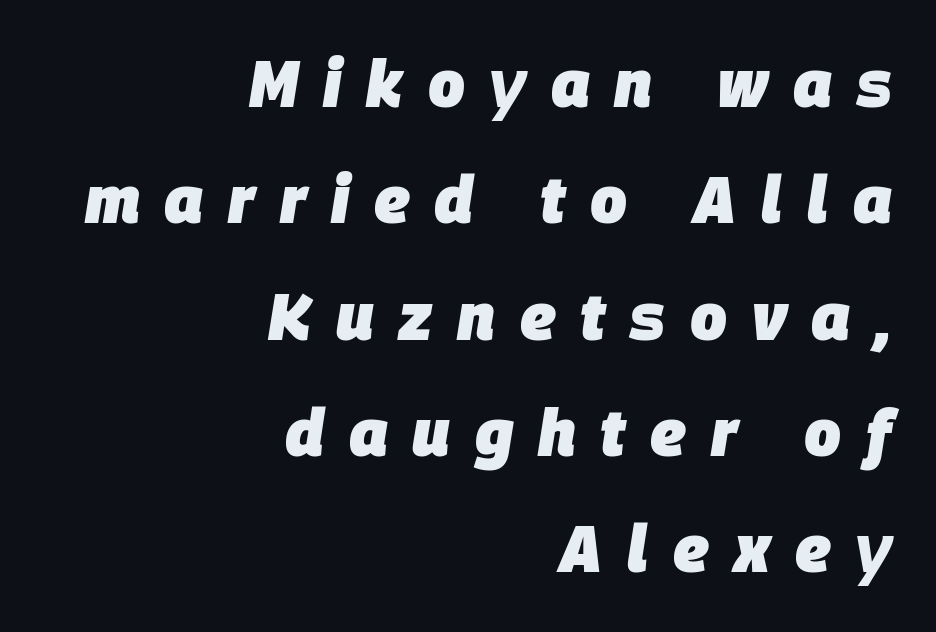
{"italic": "yes", "lean": "right", "slant_degrees": 9, "bold": "yes", "weight": "heavy", "width": "normal", "stroke_contrast": "low", "x_height": "large", "monospaced": "no", "underline": "no", "align": "right", "line_spacing_ratio": 1.79, "letter_spacing": "wide", "letter_spacing_em": 0.38, "glyph_px": 65}
